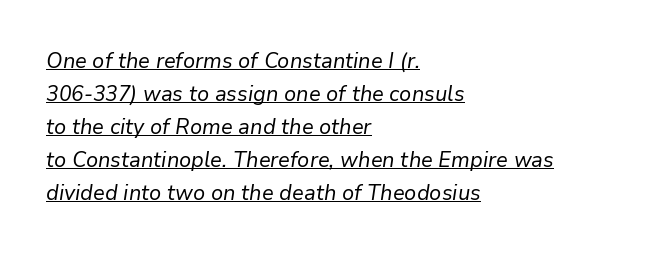
Q: Is the text bold? A: No.
Q: Is the text italic (slanted)? A: Yes, it leans right by about 9 degrees.
Q: Is the text underlined? A: Yes.
Q: How is the paragraph aligned? A: Left-aligned.
Q: Is the spacing between letters normal or unusually wide? A: Normal.
Q: Is the spacing between lines tight, normal or loose? A: Normal.
